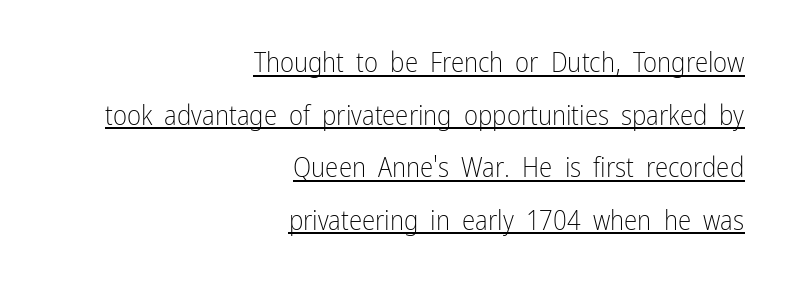
Q: Is the text bold? A: No.
Q: Is the text italic (slanted)? A: No, it is upright.
Q: Is the text underlined? A: Yes.
Q: How is the paragraph aligned? A: Right-aligned.
Q: Is the spacing between letters normal or unusually wide? A: Normal.
Q: Is the spacing between lines tight, normal or loose? A: Loose.
